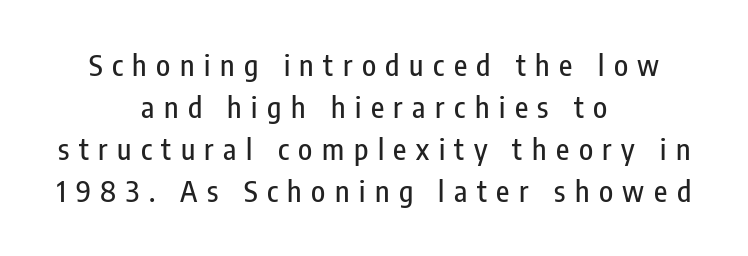
The image shows 29 px condensed sans-serif type, upright; set centered, normal line spacing (1.45x), unusually wide letter spacing (+0.33 em), not underlined; low stroke contrast and a medium x-height.
